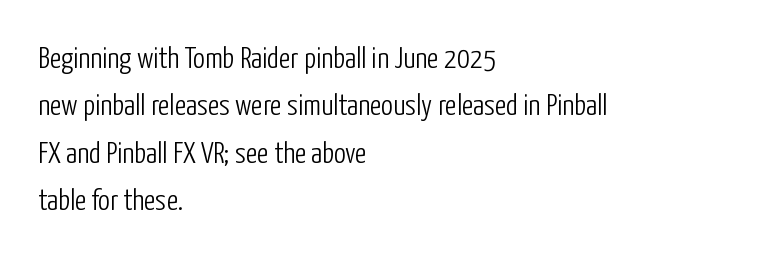
Q: Is the text bold? A: No.
Q: Is the text italic (slanted)? A: No, it is upright.
Q: Is the typeface a serif or a sans-serif typeface? A: Sans-serif.
Q: Is the text underlined? A: No.
Q: How is the paragraph aligned? A: Left-aligned.
Q: Is the spacing between letters normal or unusually wide? A: Normal.
Q: Is the spacing between lines tight, normal or loose? A: Normal.
Q: Width (condensed, normal, or wide)? A: Condensed.
Q: Stroke contrast? A: Low.
Q: x-height? A: Medium.
Q: Monospaced? A: No.
